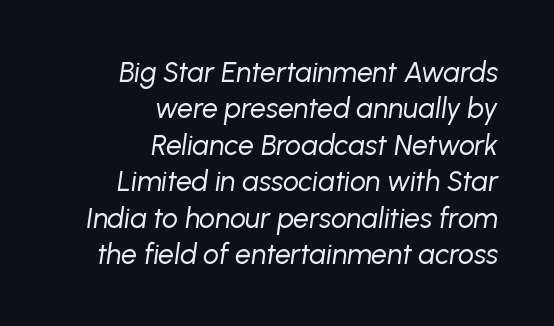
Slant detected: the letters are inclined. Tracking here is standard; glyphs follow each other at the usual distance. The face used here is proportionally spaced, like ordinary book or web type. Glance below the letters and you will spot only blank space. Notice how the passage keeps a crisp vertical edge on the right only. If you measured baseline to baseline, you'd find a middling distance.
